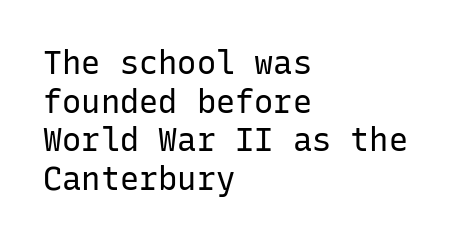
Clear beneath every line of the passage. Caption: standard tracking, unaltered. Caption: face not bold, strokes unweighted. Each letter, wide or thin by design, is forced into the same width here. The rag falls on the right side of this text block.
